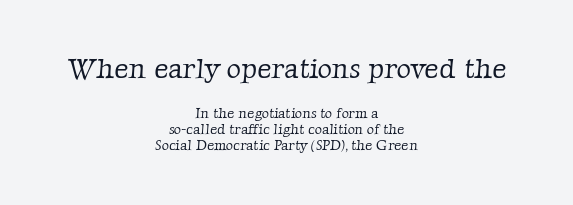
{"serif": "yes", "bold": "no", "weight": "light", "width": "normal", "stroke_contrast": "low", "x_height": "medium", "monospaced": "no", "underline": "no", "align": "center", "line_spacing": "tight", "line_spacing_ratio": 1.11, "letter_spacing": "normal", "letter_spacing_em": 0.0, "larger_block": "first", "size_ratio": 2.0, "glyph_px": 28}
